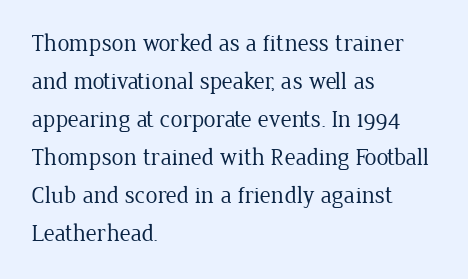
The image shows 24 px text type, upright; set left-aligned, normal line spacing (1.58x), normal letter spacing, not underlined.
